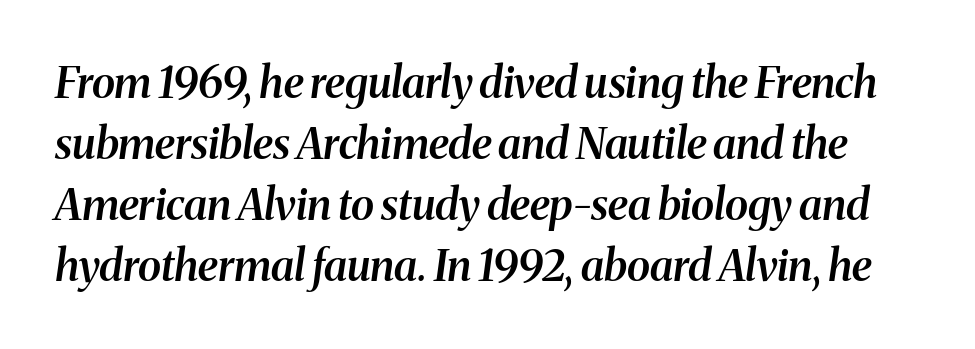
The image shows 43 px semibold serif type, italic (leaning right); set normal line spacing (1.42x), normal letter spacing, not underlined; medium stroke contrast and a medium x-height.
